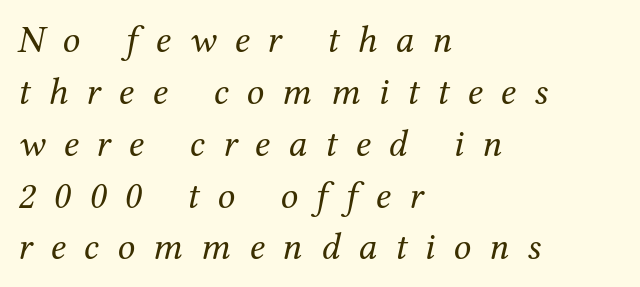
Classification — serif. The space between consecutive lines is moderate. Horizontally, the lines are justified to the leading edge only. The letters advance in unequal steps, a hallmark of proportional type. Does the lettering tilt? It does — this is italic.
